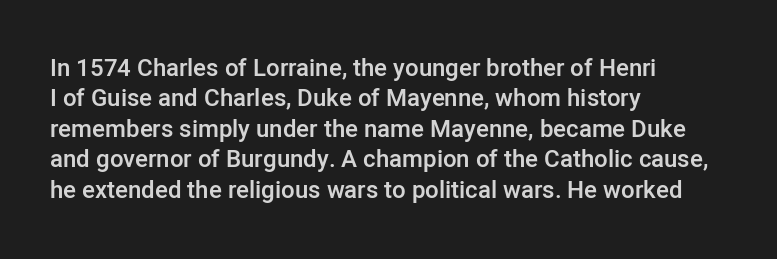
The image shows 24 px text type, upright; set left-aligned, normal line spacing (1.27x), normal letter spacing, not underlined.
